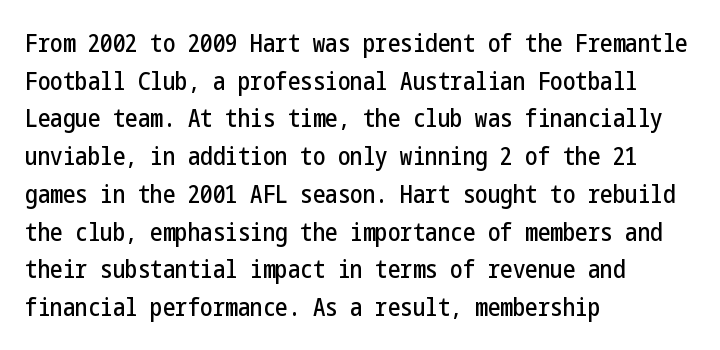
Descender tails drop into unmarked territory. If you drew a ruler down the left edge, every line would touch it. Nope, not italic — everything's standing straight. Successive baselines arrive at the customary interval. Tracking value appears to be zero — textbook default spacing.
